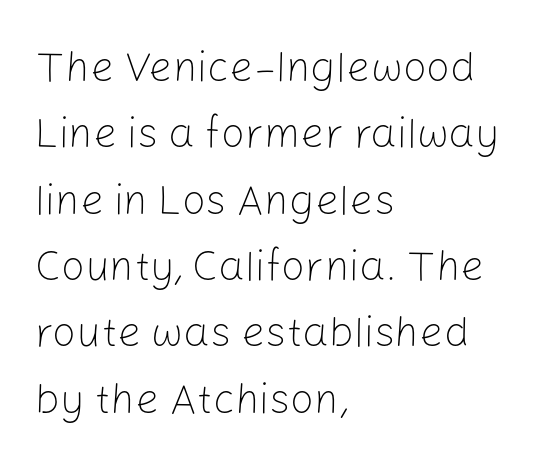
One glance says typical: line gaps are just what's usual. Typographically, this falls in the sans-serif category. No extra tracking has been applied to these lines. Underline: absent. Looks like regular typesetting: each glyph gets only the width it needs.
